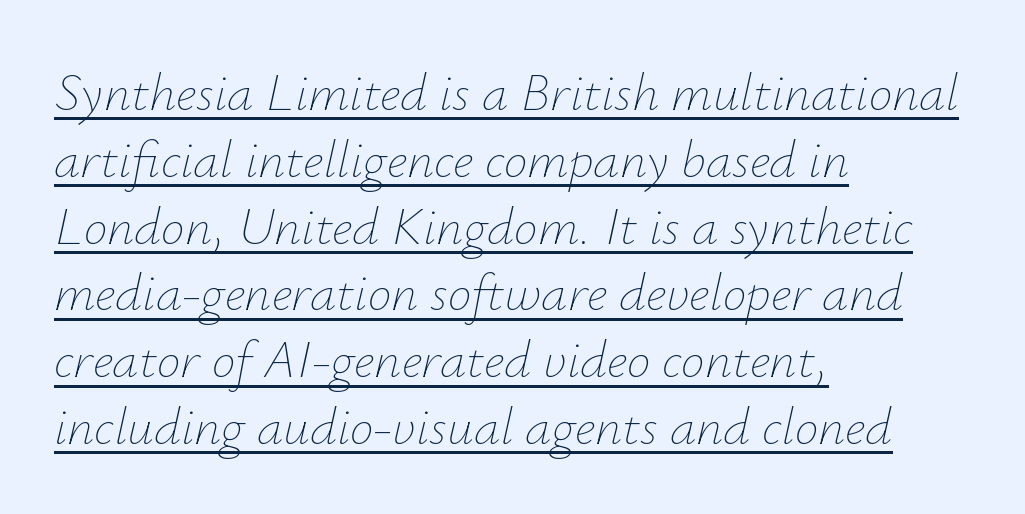
Underlining? Definitely there. Is the letter spacing exaggerated? No — it looks like the ordinary default. The characters are drawn with everyday or finer stroke widths. Here the designer chose a conventional face with non-uniform glyph widths.
